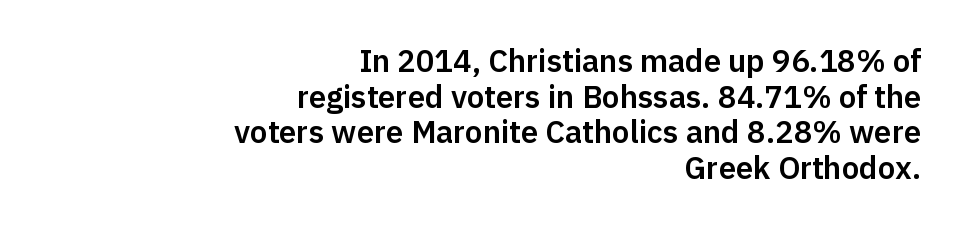
{"serif": "no", "italic": "no", "width": "normal", "stroke_contrast": "low", "x_height": "medium", "monospaced": "no", "underline": "no", "align": "right", "line_spacing": "tight", "line_spacing_ratio": 1.15, "letter_spacing": "normal", "letter_spacing_em": 0.0, "glyph_px": 31}
